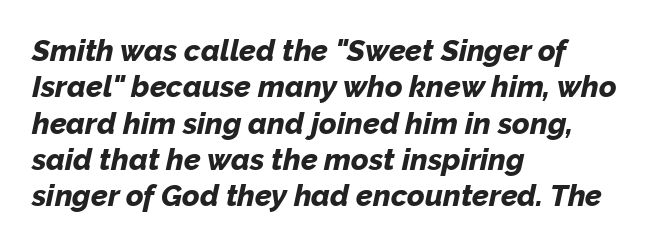
{"italic": "yes", "lean": "right", "slant_degrees": 12, "bold": "yes", "weight": "bold", "width": "normal", "stroke_contrast": "low", "x_height": "medium", "monospaced": "no", "underline": "no", "align": "left", "line_spacing_ratio": 1.21, "letter_spacing": "normal", "letter_spacing_em": 0.0, "glyph_px": 30}
